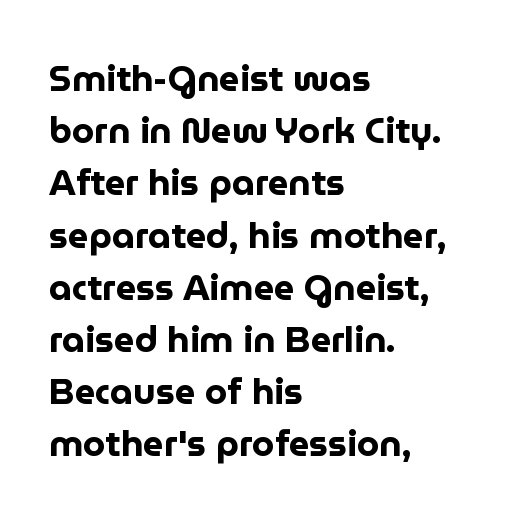
The image shows 36 px bold sans-serif type, upright; set left-aligned, normal line spacing (1.45x), normal letter spacing, not underlined; low stroke contrast and a medium x-height.
